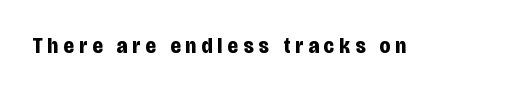
The image shows 22 px bold type, upright; set unusually wide letter spacing (+0.24 em), not underlined.
